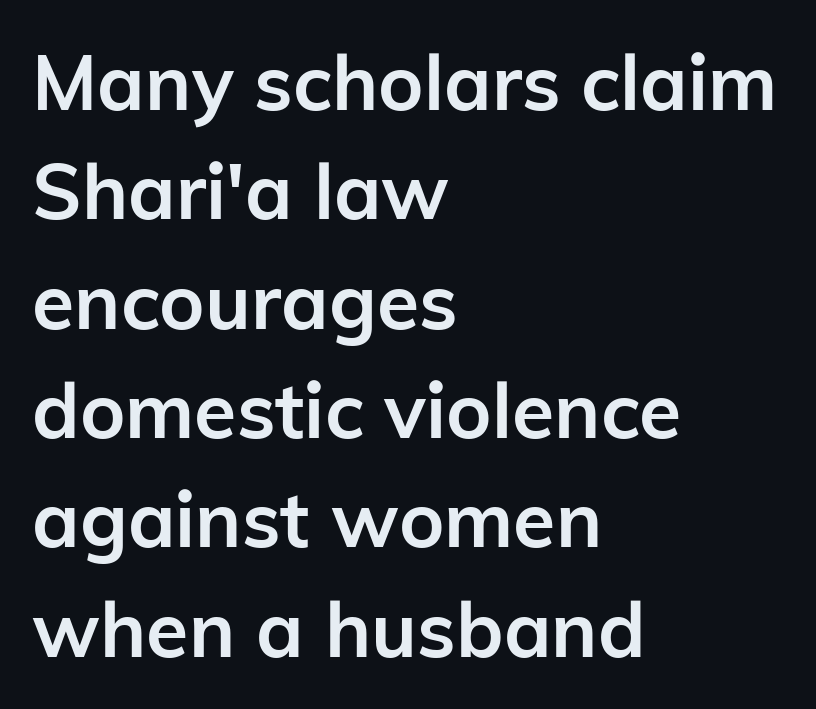
Q: Is the text bold? A: Yes.
Q: Is the text italic (slanted)? A: No, it is upright.
Q: Is the typeface a serif or a sans-serif typeface? A: Sans-serif.
Q: Is the text underlined? A: No.
Q: How is the paragraph aligned? A: Left-aligned.
Q: Is the spacing between letters normal or unusually wide? A: Normal.
Q: Is the spacing between lines tight, normal or loose? A: Normal.
Q: Width (condensed, normal, or wide)? A: Normal.
Q: Stroke contrast? A: Low.
Q: x-height? A: Medium.
Q: Monospaced? A: No.
